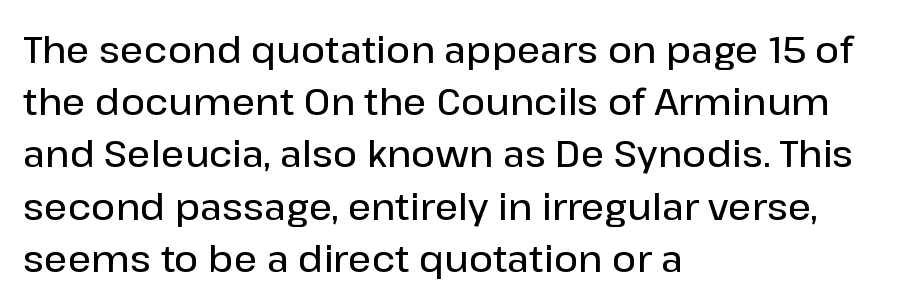
The image shows 37 px semibold sans-serif type, upright; set left-aligned, normal line spacing (1.41x), normal letter spacing, not underlined; low stroke contrast and a medium x-height.
